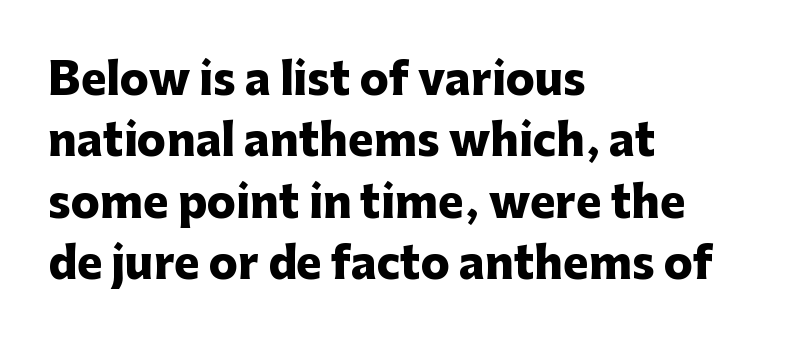
The image shows 43 px heavy sans-serif type, upright; set left-aligned, normal line spacing (1.43x), normal letter spacing, not underlined; low stroke contrast and a medium x-height.
